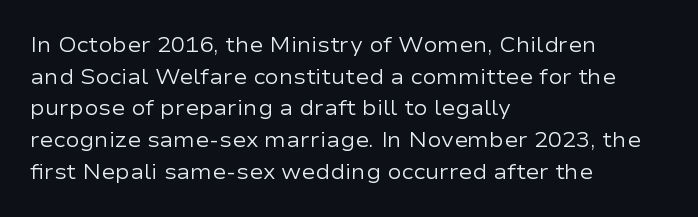
Style check: upright. Leftover space on each line is placed entirely after the last word. The rows are spaced the way most documents space them. The font is comparable to plain body text, perhaps lighter. Honestly, there is no underline to notice here at all. Nobody touched the tracking dial on this one.
